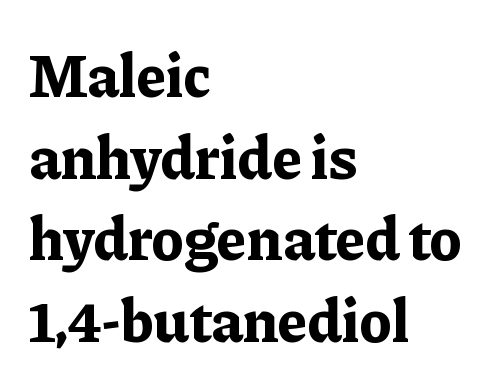
The image shows 61 px bold serif type, upright; set left-aligned, normal line spacing (1.34x), normal letter spacing, not underlined; low stroke contrast and a medium x-height.
